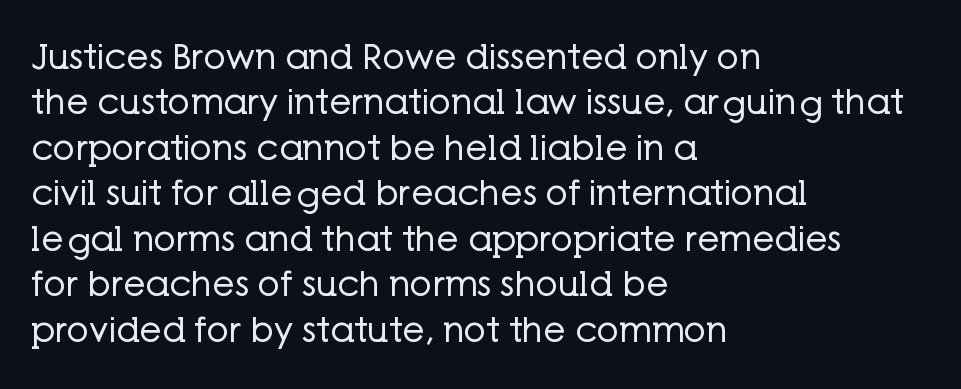
Vertical strokes here are truly vertical. A typesetter would label this face a sans. Character widths vary here, with narrow letters taking less room than wide ones. You could call the tracking neutral — neither tight nor loose. Weight: not bold — regular or lighter. Only glyphs here, with clear space below each row.
